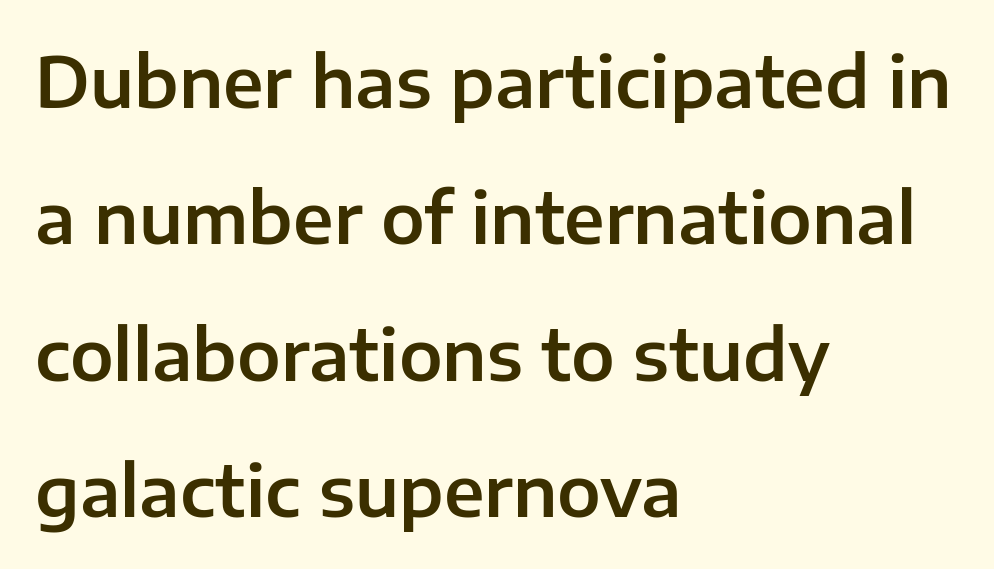
{"serif": "no", "italic": "no", "width": "normal", "stroke_contrast": "low", "x_height": "medium", "monospaced": "no", "underline": "no", "align": "left", "line_spacing": "loose", "line_spacing_ratio": 1.95, "letter_spacing": "normal", "letter_spacing_em": 0.0, "glyph_px": 70}
